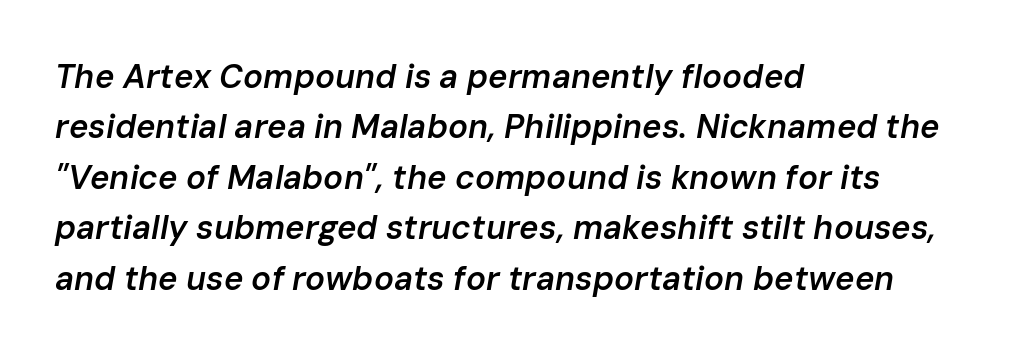
The image shows 33 px semibold type, italic (leaning right); set left-aligned, normal line spacing (1.53x), normal letter spacing, not underlined; low stroke contrast and a medium x-height.
